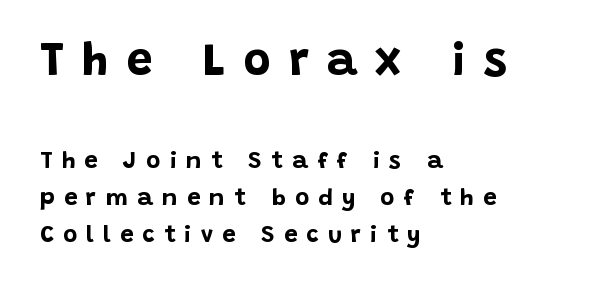
The image shows 47 px bold sans-serif type, upright; set left-aligned, normal line spacing (1.54x), unusually wide letter spacing (+0.38 em), not underlined; the first (top) block is 1.96x larger; low stroke contrast and a large x-height.
